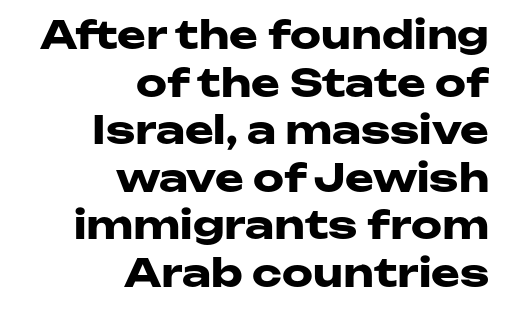
A typesetter would call this proportional, since set widths differ per character. The passage shown has conventional tracking throughout. The typography opts for an upright posture over an oblique one. Classification — sans serif.
